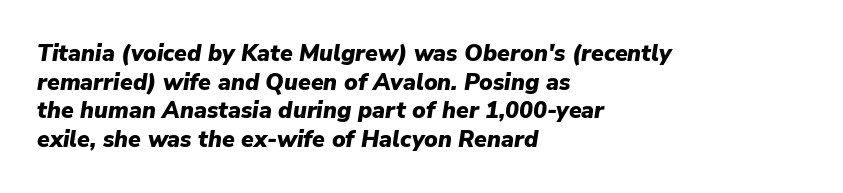
{"italic": "yes", "lean": "right", "slant_degrees": 9, "bold": "yes", "underline": "no", "align": "left", "line_spacing_ratio": 1.24, "letter_spacing": "normal", "letter_spacing_em": 0.0, "glyph_px": 23}
